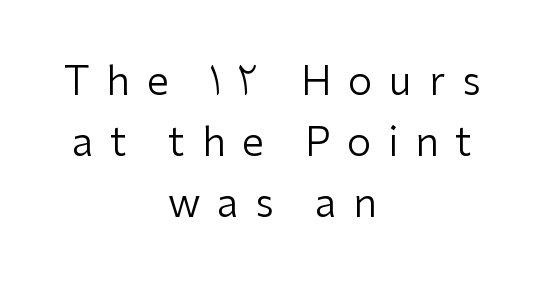
The image shows 39 px regular-weight sans-serif type, upright; set centered, normal line spacing (1.56x), unusually wide letter spacing (+0.43 em), not underlined; low stroke contrast and a medium x-height.
